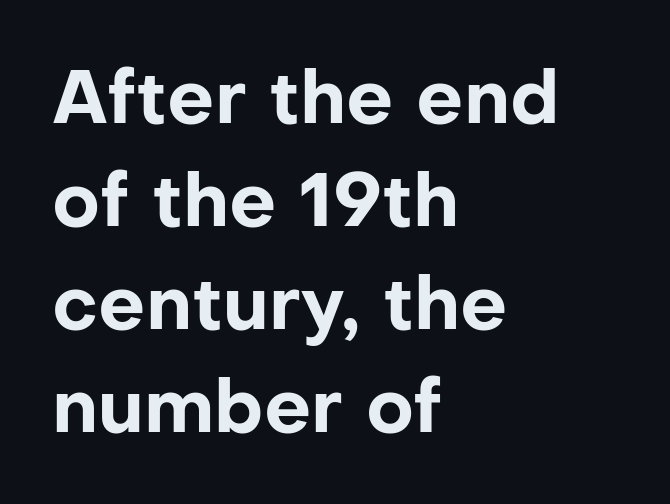
The lines in this sample share a left origin and differ only in where they stop. What stands out about the letter spacing? Nothing — it is the standard amount. Students, observe: this is what conventionally led text looks like. In terms of weight, the rendering is a true, heavy bold. The passage shown is not underscored anywhere.
